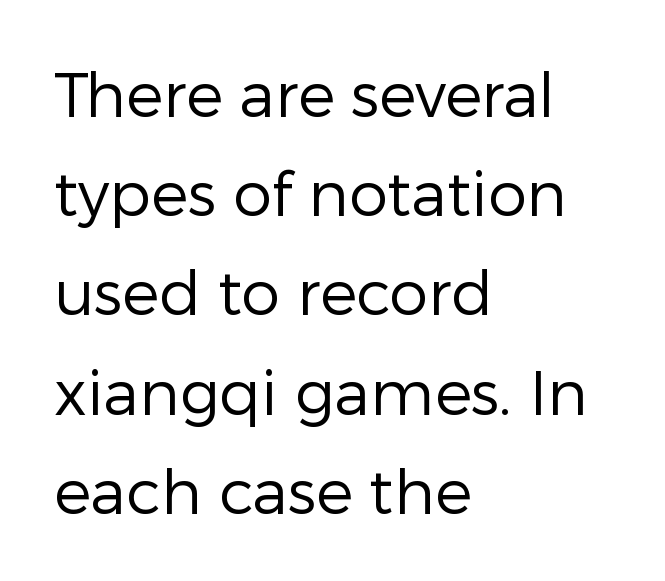
Horizontal alignment here is leftward, the default for most running prose. The typography opts for an upright posture over an oblique one. Evenly set lines give the paragraph a standard silhouette. Proportional: the letters do not fall into vertical columns. Typographically, this falls in the sans-serif category. Tracking value appears to be zero — textbook default spacing.
